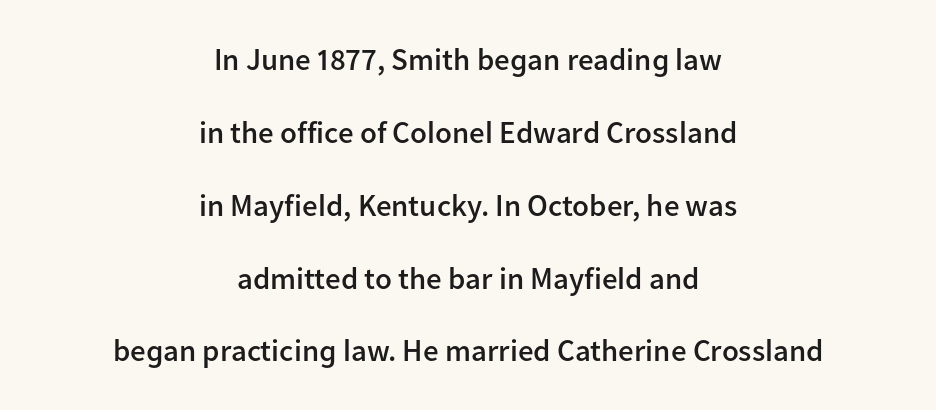
Q: Is the text bold? A: Semi-bold.
Q: Is the text italic (slanted)? A: No, it is upright.
Q: Is the typeface a serif or a sans-serif typeface? A: Sans-serif.
Q: Is the text underlined? A: No.
Q: How is the paragraph aligned? A: Centered.
Q: Is the spacing between letters normal or unusually wide? A: Normal.
Q: Is the spacing between lines tight, normal or loose? A: Loose.
Q: Width (condensed, normal, or wide)? A: Normal.
Q: Stroke contrast? A: Low.
Q: x-height? A: Medium.
Q: Monospaced? A: No.
